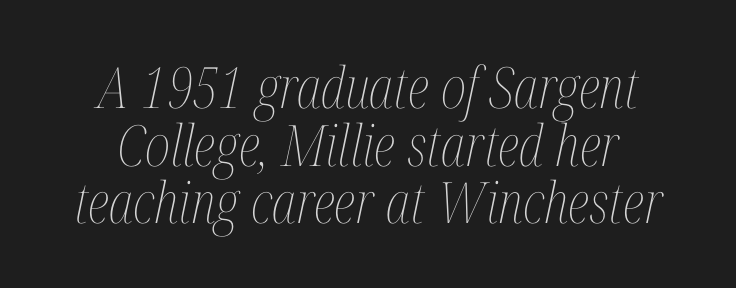
The image shows 57 px thin, condensed type, italic (leaning right); set centered, tight line spacing (1.01x), normal letter spacing, not underlined; medium stroke contrast and a medium x-height.
